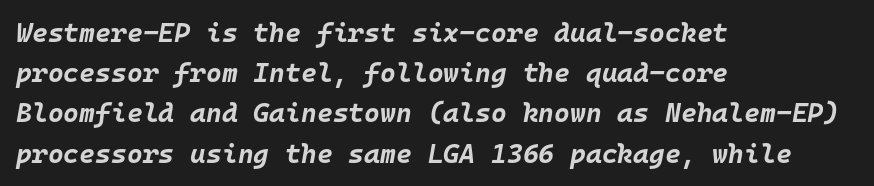
Q: Is the text bold? A: Yes.
Q: Is the text italic (slanted)? A: Yes, it leans right by about 10 degrees.
Q: Is the text underlined? A: No.
Q: How is the paragraph aligned? A: Left-aligned.
Q: Is the spacing between letters normal or unusually wide? A: Normal.
Q: Is the spacing between lines tight, normal or loose? A: Normal.
